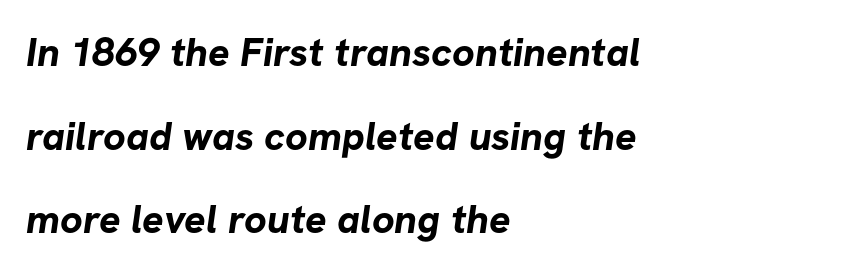
Type style note: lacks serifs. A full-strength bold gives these letters their thick strokes. Glyph-to-glyph distance matches everyday printed text. The designer dialed line spacing up above the default. Layout note: lines flush left.
